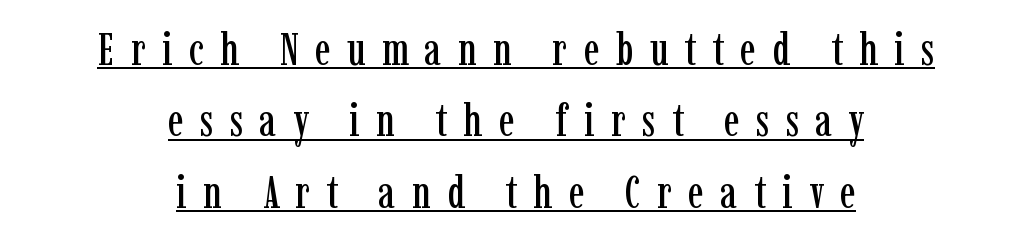
In designer terms, the underline attribute is active on this setting. The lettering holds an erect, upright posture throughout. The font family rendered here belongs to the serif group. Proportional: the letters do not fall into vertical columns.
